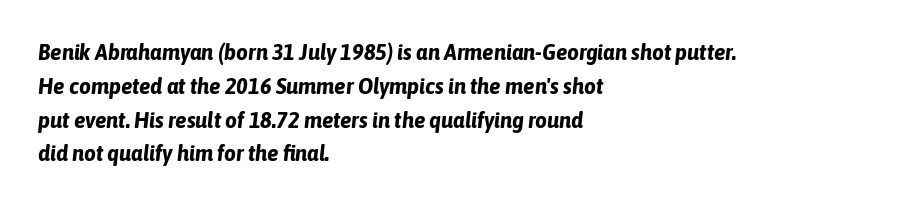
Q: Is the text bold? A: Yes.
Q: Is the text italic (slanted)? A: Yes, it leans right by about 6 degrees.
Q: Is the text underlined? A: No.
Q: How is the paragraph aligned? A: Left-aligned.
Q: Is the spacing between letters normal or unusually wide? A: Normal.
Q: Is the spacing between lines tight, normal or loose? A: Normal.
